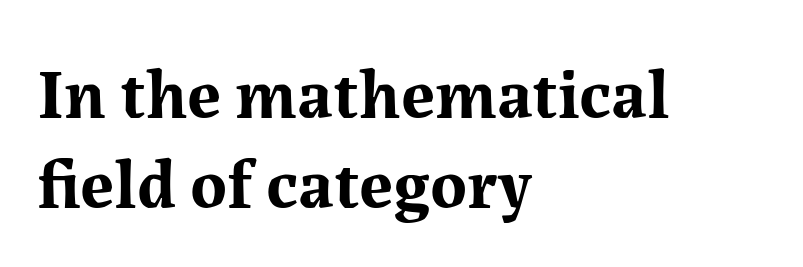
The glyphs in this specimen are seriffed. Horizontally, the lines are justified to the leading edge only. Rows of type keep a routine distance in the vertical direction. The strokes are fattened all the way to bold. Upright lettering throughout. Looks like regular typesetting: each glyph gets only the width it needs.
